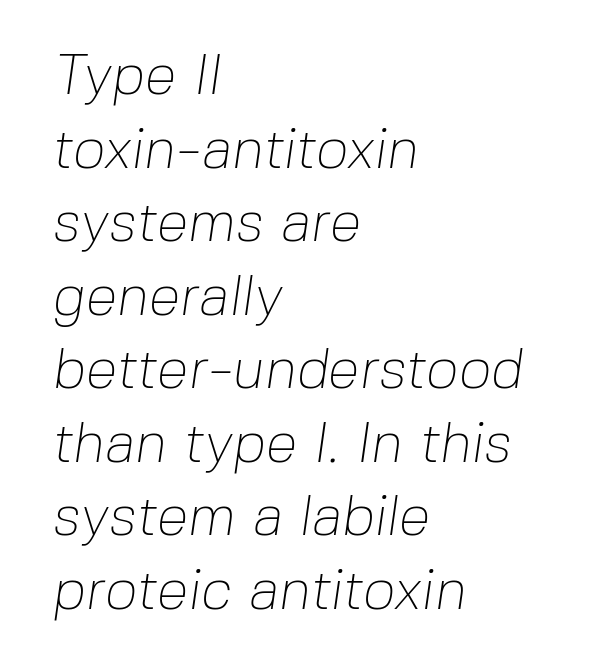
A clean baseline with only descenders dipping below it. How would I describe the line gaps? Plain and ordinary. The passage shown is not bold in any degree. Compared with a centered layout, this one pins lines to the left instead. Nobody touched the tracking dial on this one.
